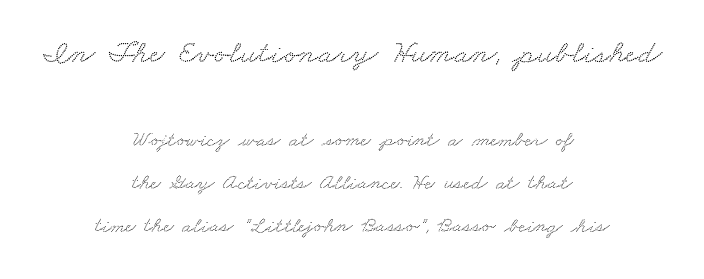
{"serif": "yes", "width": "wide", "stroke_contrast": "low", "x_height": "small", "monospaced": "no", "underline": "no", "align": "center", "line_spacing": "loose", "line_spacing_ratio": 1.96, "letter_spacing": "normal", "letter_spacing_em": 0.0, "larger_block": "first", "size_ratio": 1.5, "glyph_px": 33}
